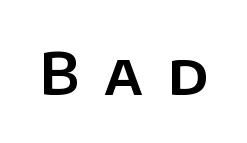
Q: Is the text italic (slanted)? A: No, it is upright.
Q: Is the typeface a serif or a sans-serif typeface? A: Sans-serif.
Q: Is the text underlined? A: No.
Q: Is the spacing between letters normal or unusually wide? A: Unusually wide.
Q: Width (condensed, normal, or wide)? A: Normal.
Q: Stroke contrast? A: Low.
Q: x-height? A: Large.
Q: Monospaced? A: No.
